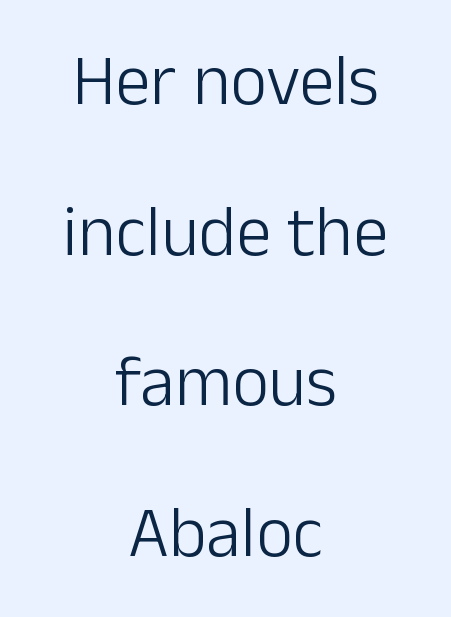
Q: Is the text bold? A: No.
Q: Is the text italic (slanted)? A: No, it is upright.
Q: Is the typeface a serif or a sans-serif typeface? A: Sans-serif.
Q: Is the text underlined? A: No.
Q: How is the paragraph aligned? A: Centered.
Q: Is the spacing between letters normal or unusually wide? A: Normal.
Q: Is the spacing between lines tight, normal or loose? A: Loose.
Q: Width (condensed, normal, or wide)? A: Normal.
Q: Stroke contrast? A: Low.
Q: x-height? A: Medium.
Q: Monospaced? A: No.
